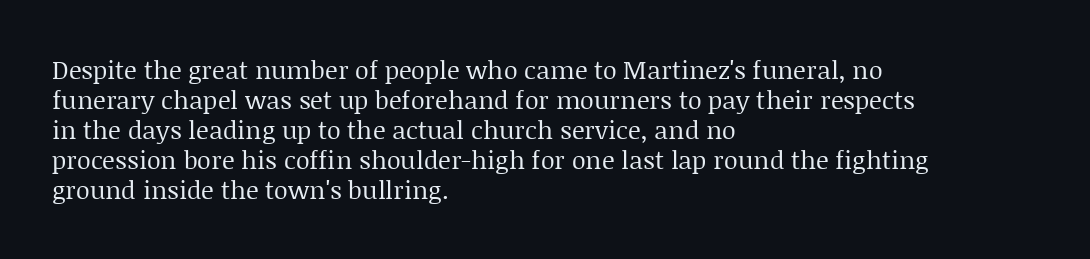
{"italic": "no", "bold": "no", "underline": "no", "align": "left", "line_spacing_ratio": 1.2, "letter_spacing": "normal", "letter_spacing_em": 0.0, "glyph_px": 25}
